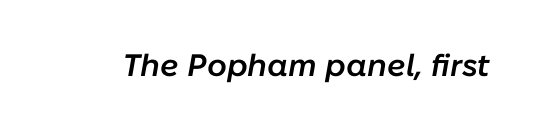
The image shows 31 px semibold type, italic (leaning right); set normal letter spacing, not underlined; low stroke contrast and a medium x-height.
